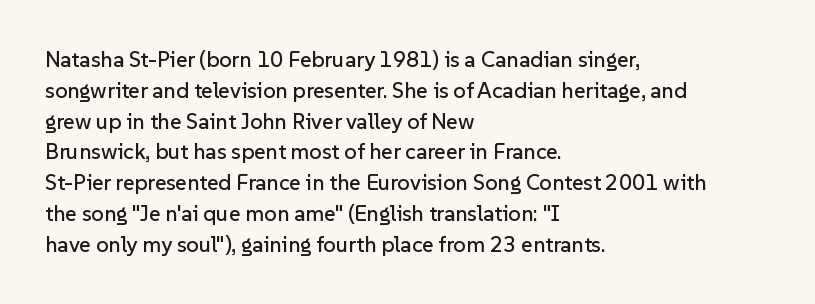
A classic flush-left, rag-right setting is used for this passage. Rendered with straight, roman letterforms. The rendering uses a moderate line-height, typical for paragraphs. In terms of letterspacing, this is plain default setting.
